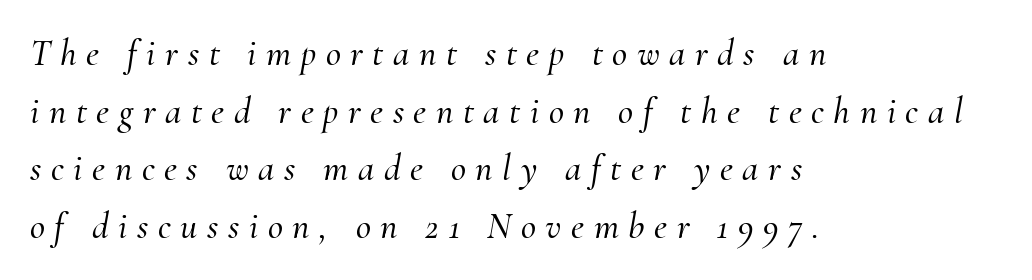
The vertical gap from one line to the next is medium. Each letter's strokes conclude with small projecting serifs. Observe the lean: these are italic letterforms. Caption: expanded tracking, letters set apart.
